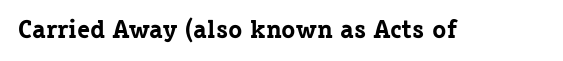
{"italic": "no", "bold": "yes", "underline": "no", "letter_spacing": "normal", "letter_spacing_em": 0.0, "glyph_px": 26}
